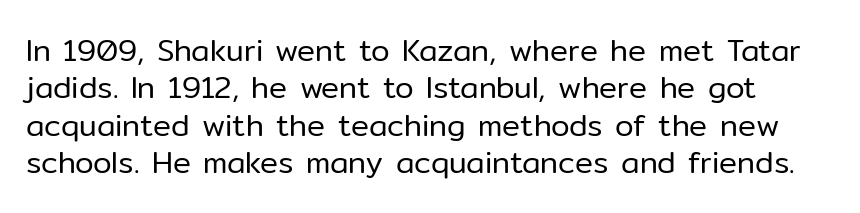
{"serif": "no", "italic": "no", "bold": "no", "weight": "regular", "width": "normal", "stroke_contrast": "low", "x_height": "medium", "monospaced": "no", "underline": "no", "line_spacing": "normal", "line_spacing_ratio": 1.25, "letter_spacing": "normal", "letter_spacing_em": 0.0, "glyph_px": 30}
